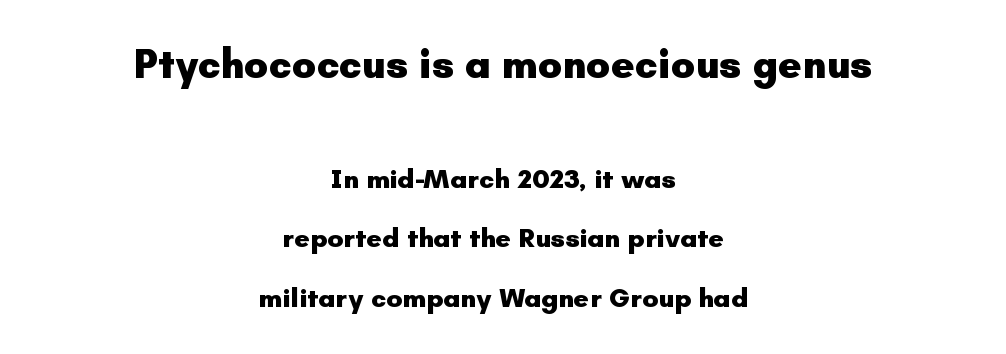
The image shows 41 px heavy sans-serif type, upright; set centered, loose line spacing (2.2x), normal letter spacing, not underlined; the first (top) block is 1.52x larger; low stroke contrast and a small x-height.
